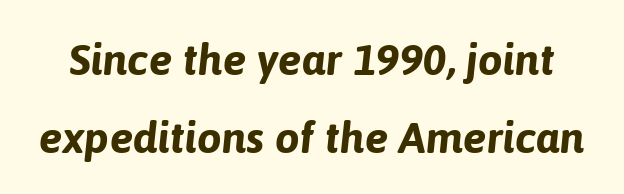
The image shows 44 px bold type, italic (leaning right); set line spacing 1.77x, normal letter spacing, not underlined; low stroke contrast and a medium x-height.
